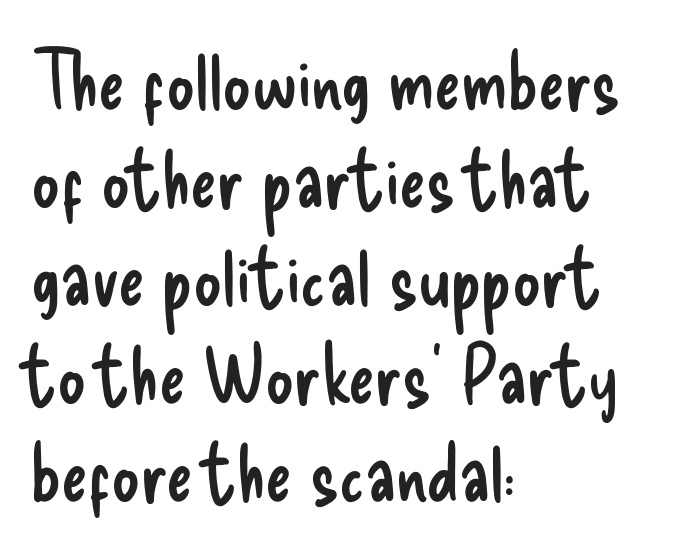
Q: Is the text bold? A: No.
Q: Is the text italic (slanted)? A: No, it is upright.
Q: Is the typeface a serif or a sans-serif typeface? A: Sans-serif.
Q: Is the text underlined? A: No.
Q: How is the paragraph aligned? A: Left-aligned.
Q: Is the spacing between letters normal or unusually wide? A: Normal.
Q: Width (condensed, normal, or wide)? A: Condensed.
Q: Stroke contrast? A: Low.
Q: x-height? A: Small.
Q: Monospaced? A: No.
